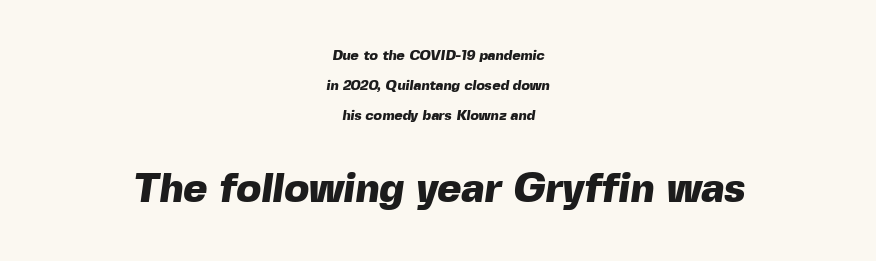
The image shows 41 px heavy sans-serif type; set centered, loose line spacing (2.13x), normal letter spacing, not underlined; the second (bottom) block is 2.93x larger; a medium x-height.
